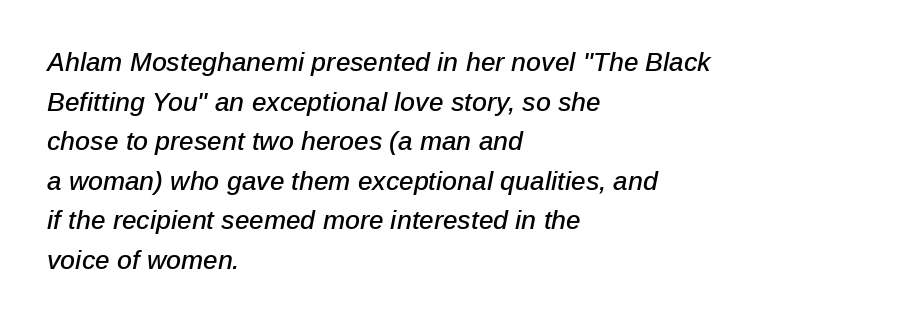
The image shows 26 px text type, italic (leaning right); set left-aligned, normal line spacing (1.52x), normal letter spacing, not underlined.
